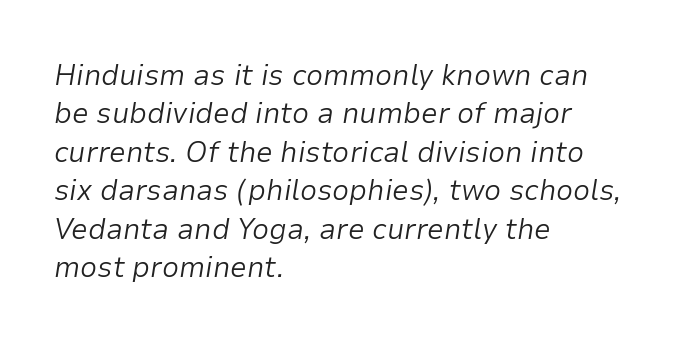
The image shows 30 px light type, italic (leaning right); set left-aligned, normal line spacing (1.28x), normal letter spacing, not underlined; low stroke contrast and a medium x-height.
